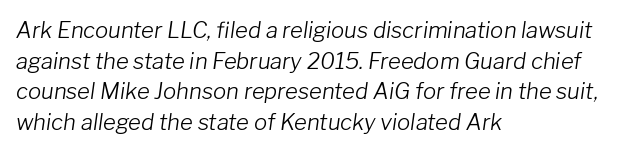
The image shows 22 px text type, italic (leaning right); set left-aligned, normal line spacing (1.39x), normal letter spacing, not underlined.
